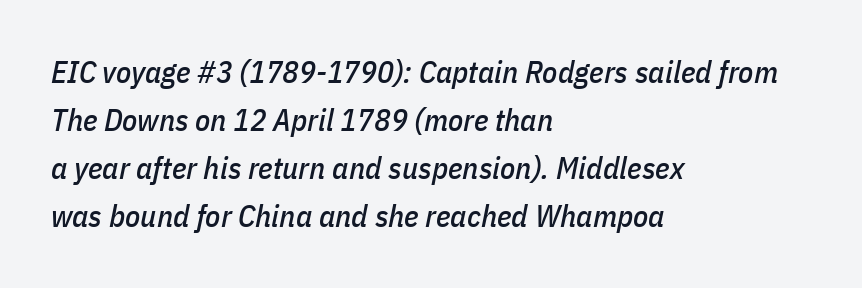
Reading down the column, the eye jumps a familiar distance to each next line. This sample has the flowing, uneven cadence of proportional lettering. Spacing between characters is what you'd get straight out of the box. Italic: yes, the glyphs are oblique. The text block is weighted toward the left margin, trailing off unevenly rightward. The space beneath each line is pristine and unruled.
